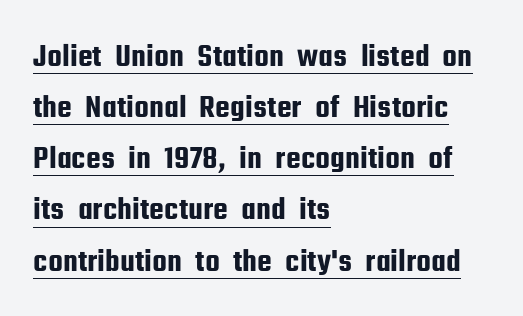
The gaps between neighbouring characters are ordinary and unremarkable. Left-aligned paragraph, ragged on the right. Quick note: underline on. A typesetter would call this proportional, since set widths differ per character.
